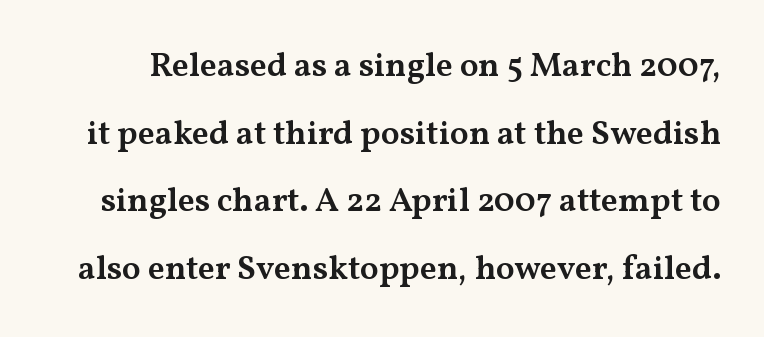
{"serif": "yes", "italic": "no", "bold": "semi", "weight": "semibold", "width": "wide", "stroke_contrast": "medium", "x_height": "medium", "monospaced": "no", "underline": "no", "line_spacing": "loose", "line_spacing_ratio": 1.99, "letter_spacing": "normal", "letter_spacing_em": 0.0, "glyph_px": 34}
